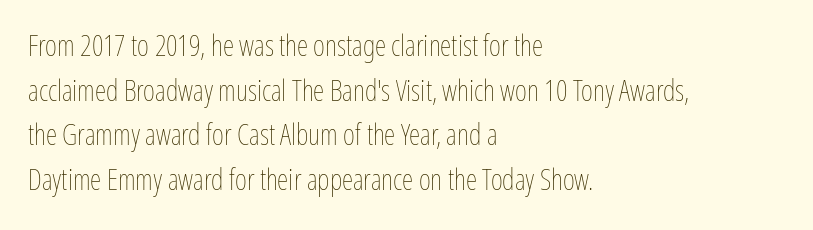
{"italic": "no", "bold": "no", "weight": "thin", "width": "condensed", "stroke_contrast": "low", "x_height": "medium", "monospaced": "no", "underline": "no", "align": "left", "line_spacing": "normal", "line_spacing_ratio": 1.54, "letter_spacing": "normal", "letter_spacing_em": 0.0, "glyph_px": 29}
